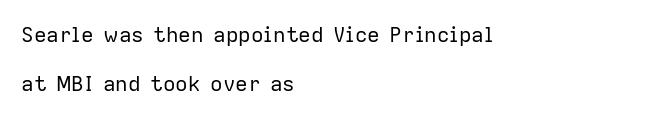
In terms of leading, this rendering errs on the spacious side. The letterforms sit shoulder to shoulder at normal distance. Teacher's note: observe the even left margin — that is flush-left alignment. Descender tails drop into unmarked territory. Heft: none added — not bold. Do the letters lean? They stand straight.
